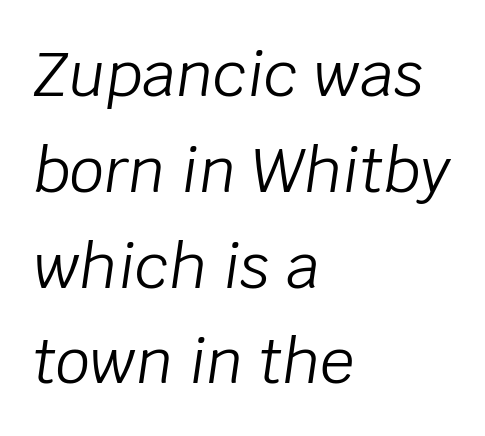
Q: Is the text bold? A: No.
Q: Is the text italic (slanted)? A: Yes, it leans right by about 8 degrees.
Q: Is the text underlined? A: No.
Q: How is the paragraph aligned? A: Left-aligned.
Q: Is the spacing between letters normal or unusually wide? A: Normal.
Q: Is the spacing between lines tight, normal or loose? A: Normal.
Q: Width (condensed, normal, or wide)? A: Normal.
Q: Stroke contrast? A: Low.
Q: x-height? A: Large.
Q: Monospaced? A: No.
